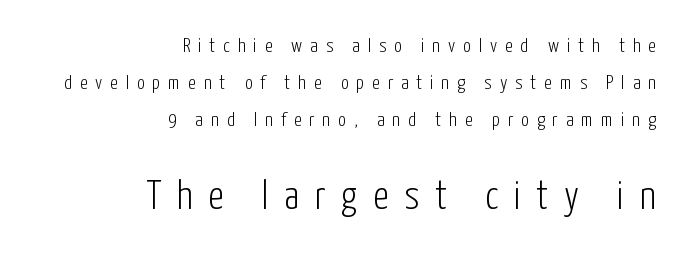
Q: Is the text bold? A: No.
Q: Is the text italic (slanted)? A: No, it is upright.
Q: Is the typeface a serif or a sans-serif typeface? A: Sans-serif.
Q: Is the text underlined? A: No.
Q: How is the paragraph aligned? A: Right-aligned.
Q: Is the spacing between letters normal or unusually wide? A: Unusually wide.
Q: Which block of text is set in a larger size, the first (top) or the second (bottom)? A: The second (bottom) one.
Q: Width (condensed, normal, or wide)? A: Condensed.
Q: Stroke contrast? A: Low.
Q: x-height? A: Medium.
Q: Monospaced? A: No.
